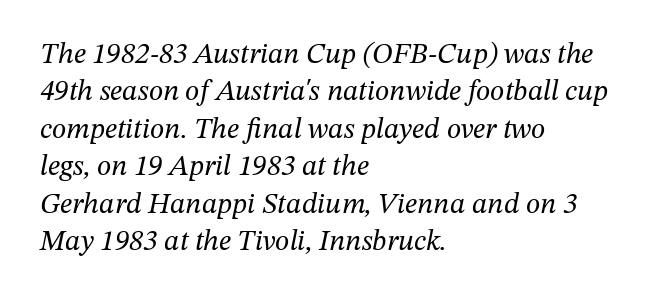
The image shows 29 px regular-weight serif type, italic (leaning right); set left-aligned, normal line spacing (1.29x), normal letter spacing, not underlined; medium stroke contrast and a medium x-height.
